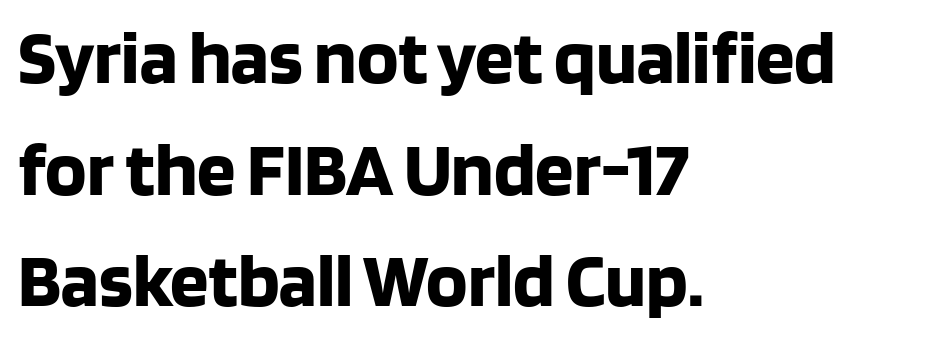
{"serif": "no", "italic": "no", "bold": "yes", "weight": "bold", "width": "normal", "stroke_contrast": "low", "x_height": "large", "monospaced": "no", "underline": "no", "align": "left", "line_spacing": "normal", "line_spacing_ratio": 1.45, "letter_spacing": "normal", "letter_spacing_em": 0.0, "glyph_px": 77}
